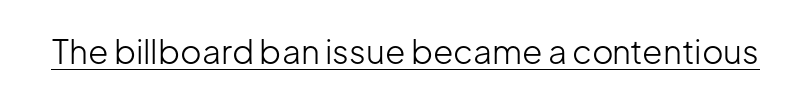
Q: Is the text bold? A: No.
Q: Is the text italic (slanted)? A: No, it is upright.
Q: Is the typeface a serif or a sans-serif typeface? A: Sans-serif.
Q: Is the text underlined? A: Yes.
Q: Is the spacing between letters normal or unusually wide? A: Normal.
Q: Width (condensed, normal, or wide)? A: Normal.
Q: Stroke contrast? A: Low.
Q: x-height? A: Medium.
Q: Monospaced? A: No.
